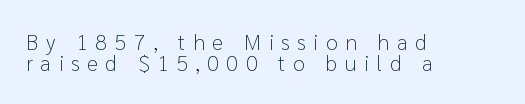
{"italic": "no", "bold": "no", "underline": "no", "align": "left", "line_spacing": "tight", "line_spacing_ratio": 0.96, "letter_spacing": "wide", "letter_spacing_em": 0.34, "glyph_px": 22}
